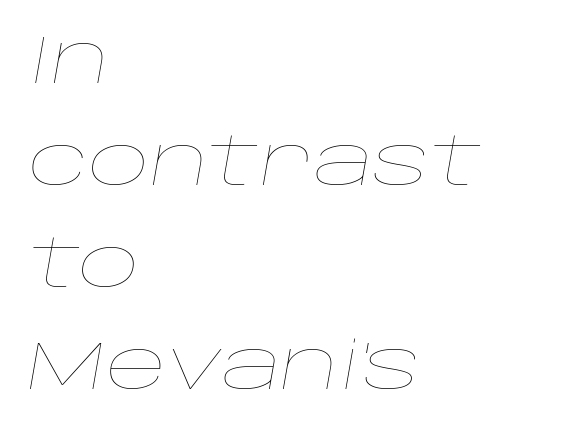
Q: Is the text bold? A: No.
Q: Is the text italic (slanted)? A: Yes, it leans right by about 10 degrees.
Q: Is the text underlined? A: No.
Q: How is the paragraph aligned? A: Left-aligned.
Q: Is the spacing between letters normal or unusually wide? A: Normal.
Q: Is the spacing between lines tight, normal or loose? A: Normal.
Q: Width (condensed, normal, or wide)? A: Wide.
Q: Stroke contrast? A: Low.
Q: x-height? A: Large.
Q: Monospaced? A: No.
